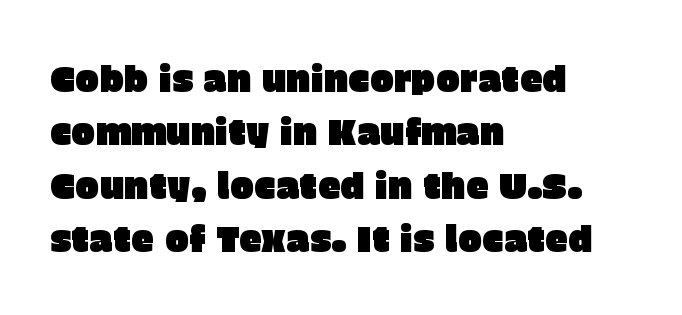
Q: Is the text italic (slanted)? A: No, it is upright.
Q: Is the typeface a serif or a sans-serif typeface? A: Sans-serif.
Q: Is the text underlined? A: No.
Q: How is the paragraph aligned? A: Left-aligned.
Q: Is the spacing between letters normal or unusually wide? A: Normal.
Q: Is the spacing between lines tight, normal or loose? A: Normal.
Q: Width (condensed, normal, or wide)? A: Normal.
Q: Stroke contrast? A: Low.
Q: x-height? A: Large.
Q: Monospaced? A: No.
